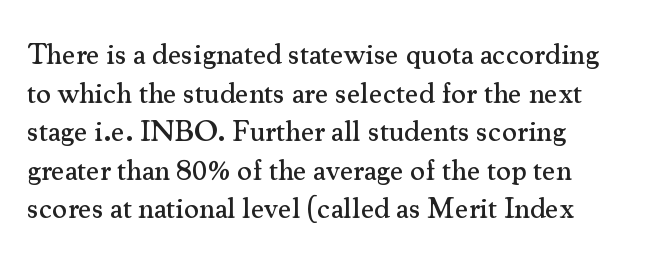
Ascenders rise straight up at ninety degrees. Check under the words: just untouched page. Tracking value appears to be zero — textbook default spacing. Interline gaps are of average width in this sample.
